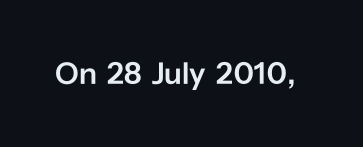
The image shows 31 px semibold sans-serif type, upright; set normal letter spacing, not underlined; low stroke contrast and a medium x-height.
